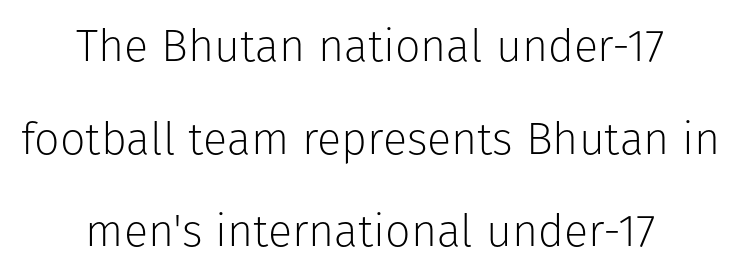
Leftover space on each line is divided equally before and after the words. The strokes carry an ordinary text weight at most. Is this a fixed-width face? No — the glyphs have proportional, varying widths. The passage shown stacks its lines with a broad gap.
